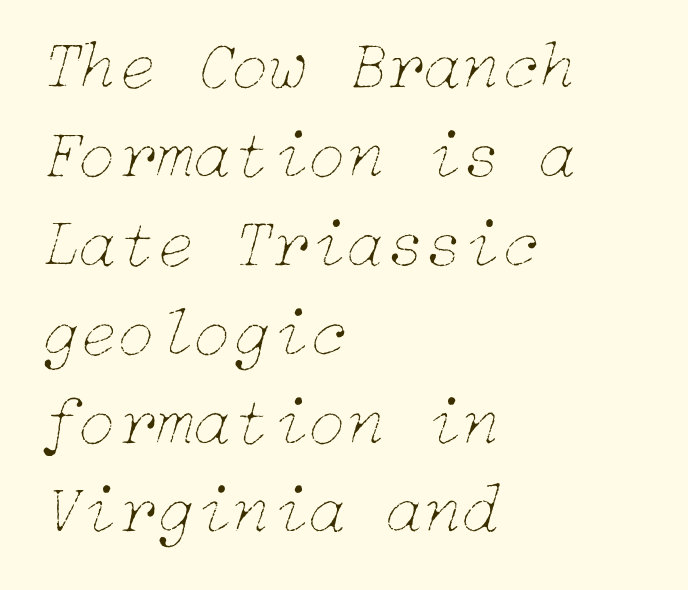
{"italic": "yes", "lean": "right", "slant_degrees": 15, "bold": "no", "weight": "thin", "width": "normal", "stroke_contrast": "low", "x_height": "medium", "underline": "no", "align": "left", "line_spacing": "normal", "line_spacing_ratio": 1.27, "letter_spacing": "normal", "letter_spacing_em": 0.0, "glyph_px": 70}
